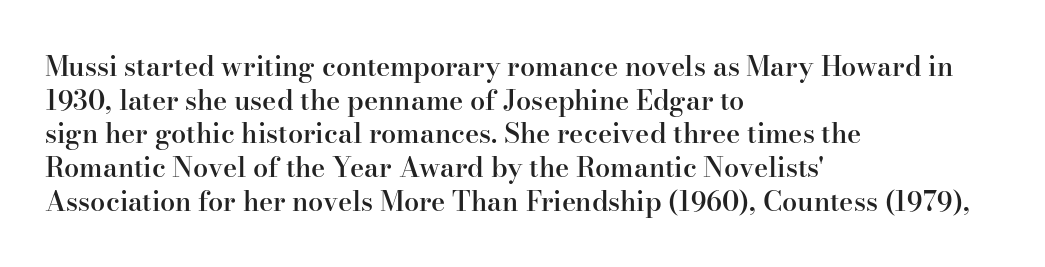
The image shows 27 px text type, upright; set left-aligned, normal line spacing (1.25x), normal letter spacing, not underlined.
